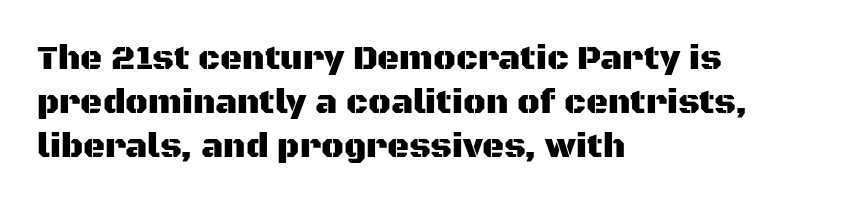
Nobody drew a line under any word here. Examine the stroke ends and you'll find no serifs. Is the letter spacing exaggerated? No — it looks like the ordinary default. The rendering uses natural spacing where letterforms have individual widths. Notice how descenders clear the ascenders below comfortably — that's standard leading. No italicization has been applied; the sample stays upright.
